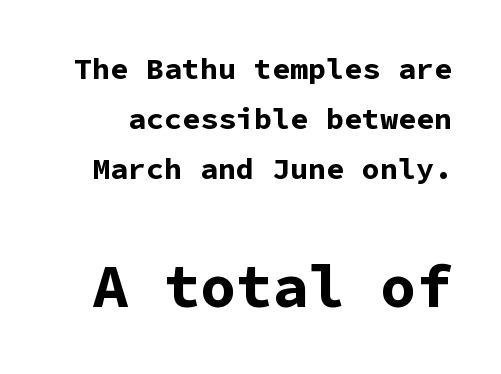
{"serif": "no", "italic": "no", "bold": "yes", "weight": "bold", "width": "normal", "stroke_contrast": "low", "x_height": "medium", "monospaced": "yes", "underline": "no", "line_spacing": "normal", "line_spacing_ratio": 1.67, "letter_spacing": "normal", "letter_spacing_em": 0.0, "larger_block": "second", "size_ratio": 2.0, "glyph_px": 60}
